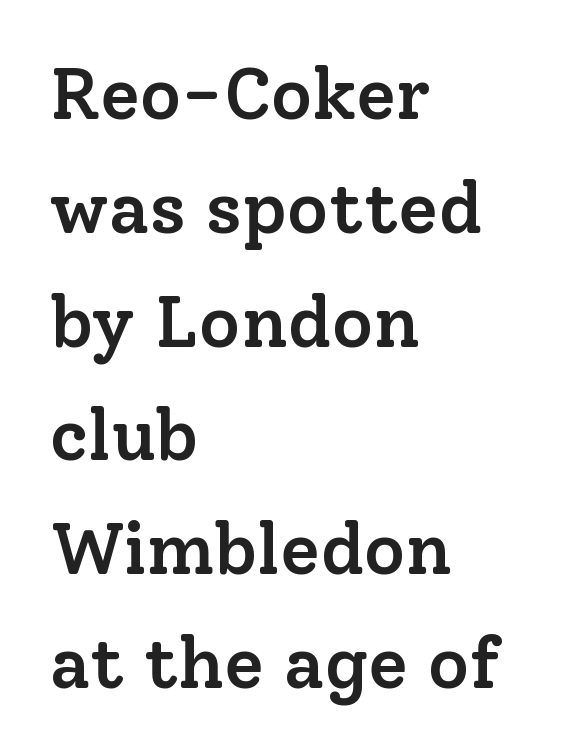
Q: Is the text bold? A: Semi-bold.
Q: Is the text italic (slanted)? A: No, it is upright.
Q: Is the typeface a serif or a sans-serif typeface? A: Serif.
Q: Is the text underlined? A: No.
Q: How is the paragraph aligned? A: Left-aligned.
Q: Is the spacing between letters normal or unusually wide? A: Normal.
Q: Is the spacing between lines tight, normal or loose? A: Normal.
Q: Width (condensed, normal, or wide)? A: Normal.
Q: Stroke contrast? A: Low.
Q: x-height? A: Medium.
Q: Monospaced? A: No.
